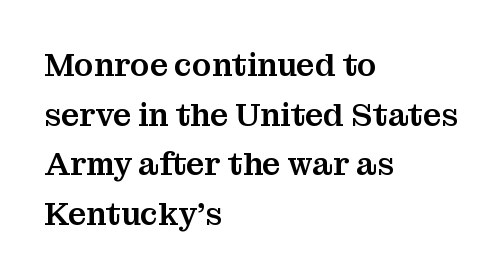
Q: Is the text italic (slanted)? A: No, it is upright.
Q: Is the typeface a serif or a sans-serif typeface? A: Serif.
Q: Is the text underlined? A: No.
Q: How is the paragraph aligned? A: Left-aligned.
Q: Is the spacing between letters normal or unusually wide? A: Normal.
Q: Is the spacing between lines tight, normal or loose? A: Normal.
Q: Width (condensed, normal, or wide)? A: Normal.
Q: Stroke contrast? A: Medium.
Q: x-height? A: Medium.
Q: Monospaced? A: No.
